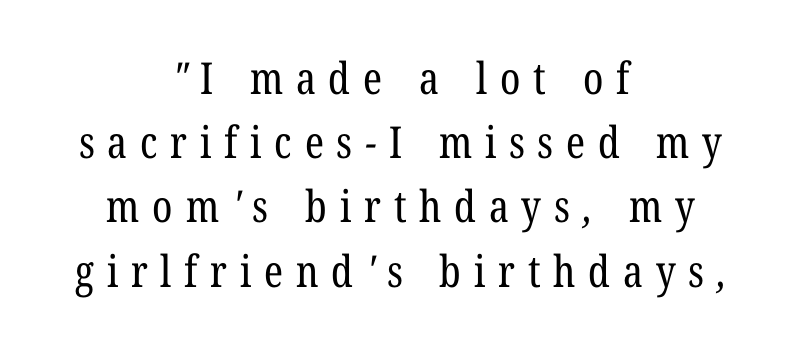
The image shows 44 px regular-weight, condensed serif type; set centered, normal line spacing (1.46x), unusually wide letter spacing (+0.29 em), not underlined; low stroke contrast and a medium x-height.
